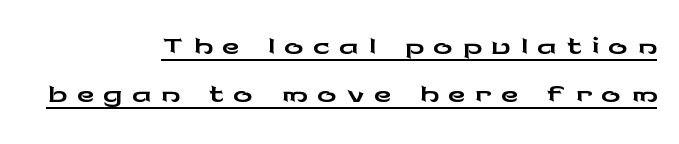
The image shows 48 px wide sans-serif type, upright; set right-aligned, tight line spacing (1.01x), underlined; low stroke contrast and a medium x-height.
